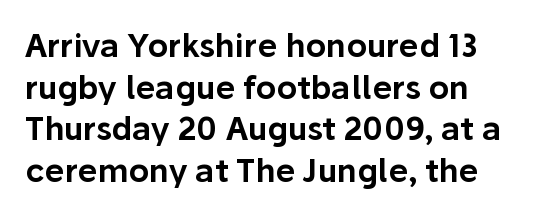
The image shows 32 px sans-serif type, upright; set left-aligned, normal line spacing (1.3x), normal letter spacing, not underlined; low stroke contrast and a medium x-height.
